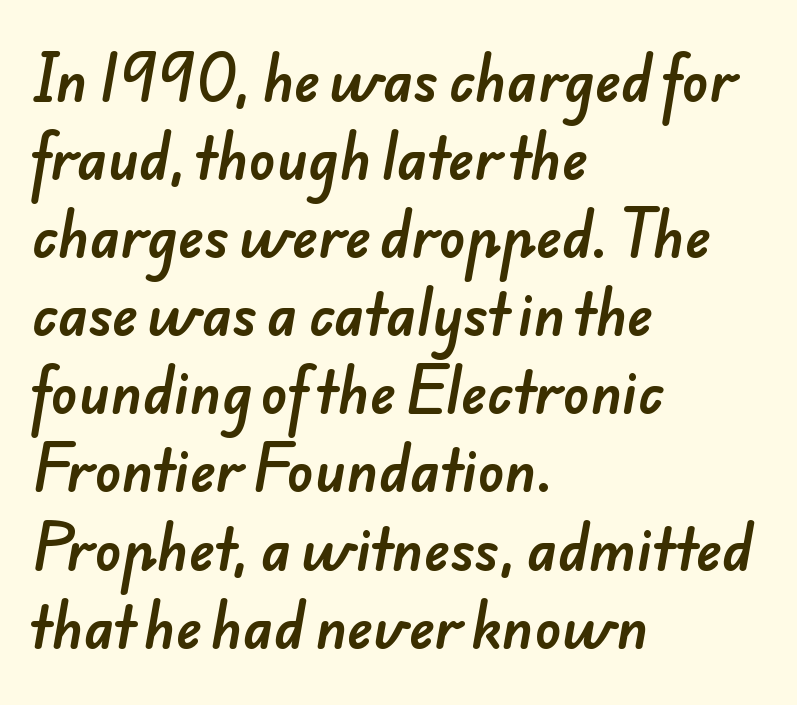
The tracking reads as untouched default to a designer's eye. Observe the absence of serifs on each vertical stroke in this sample. Has an underline been added? It has not. This sample is left-justified, so line endings fall wherever the words run out.
